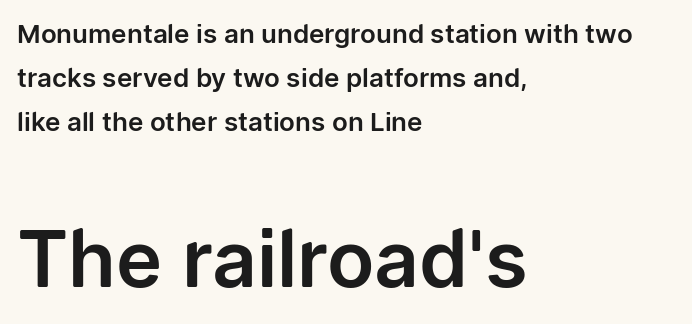
Q: Is the text italic (slanted)? A: No, it is upright.
Q: Is the typeface a serif or a sans-serif typeface? A: Sans-serif.
Q: Is the text underlined? A: No.
Q: How is the paragraph aligned? A: Left-aligned.
Q: Is the spacing between letters normal or unusually wide? A: Normal.
Q: Is the spacing between lines tight, normal or loose? A: Normal.
Q: Which block of text is set in a larger size, the first (top) or the second (bottom)? A: The second (bottom) one.
Q: Width (condensed, normal, or wide)? A: Normal.
Q: Stroke contrast? A: Low.
Q: x-height? A: Medium.
Q: Monospaced? A: No.
